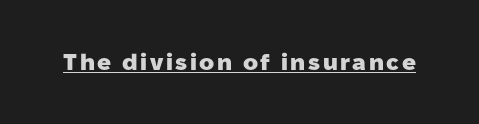
The image shows 23 px bold type, upright; set underlined.
